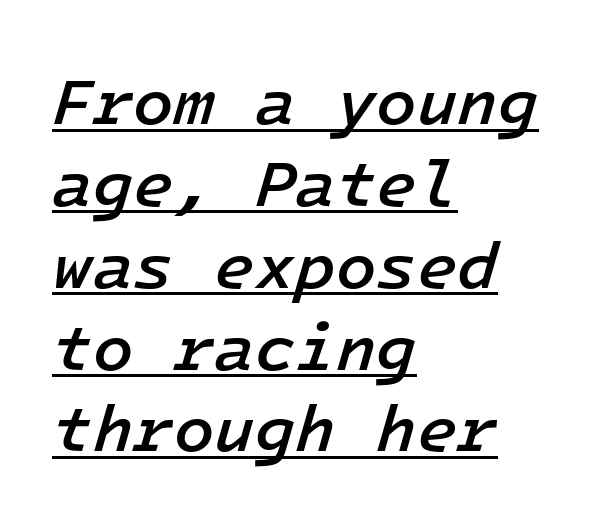
{"italic": "yes", "lean": "right", "slant_degrees": 16, "bold": "semi", "weight": "semibold", "width": "normal", "stroke_contrast": "low", "x_height": "medium", "monospaced": "yes", "underline": "yes", "align": "left", "line_spacing_ratio": 1.24, "letter_spacing": "normal", "letter_spacing_em": 0.0, "glyph_px": 66}
